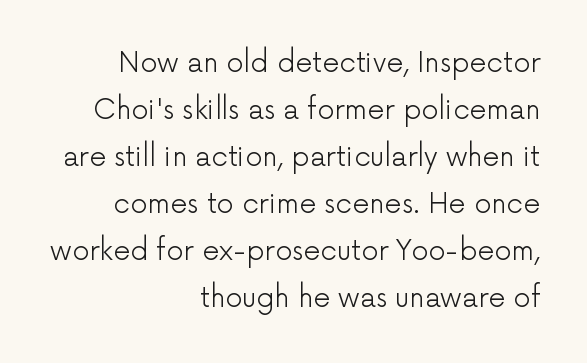
{"italic": "no", "bold": "no", "underline": "no", "align": "right", "line_spacing_ratio": 1.74, "letter_spacing": "normal", "letter_spacing_em": 0.0, "glyph_px": 27}
